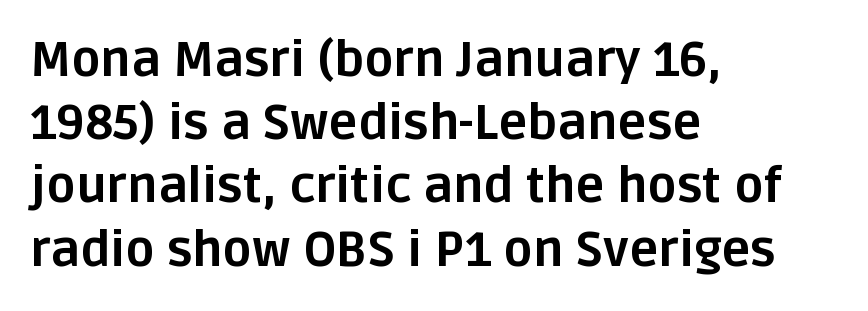
The image shows 49 px bold sans-serif type, upright; set left-aligned, normal line spacing (1.29x), normal letter spacing, not underlined; low stroke contrast and a large x-height.
